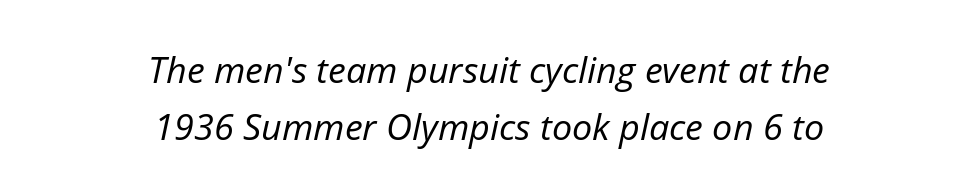
Line spacing here is normal. The paragraph shown floats in the horizontal middle. The space directly below the letters is spotless. Would a proofreader flag this as italicized? Yes. No heavy texture on the line: the type isn't bold. This sample has the flowing, uneven cadence of proportional lettering.
